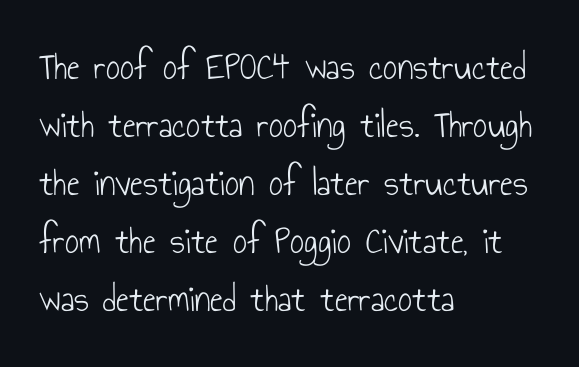
A typesetter would call this proportional, since set widths differ per character. Tall strokes in this sample are plumb rather than angled. If you drew a ruler down the left edge, every line would touch it. Letter spacing: default. Is the type heavy? It reads as light-to-regular instead.
